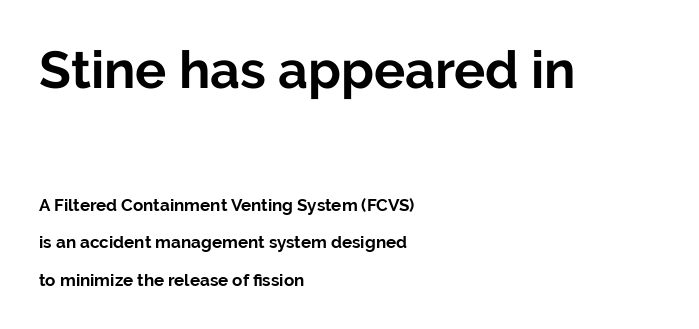
Q: Is the text bold? A: Yes.
Q: Is the text italic (slanted)? A: No, it is upright.
Q: Is the typeface a serif or a sans-serif typeface? A: Sans-serif.
Q: Is the text underlined? A: No.
Q: How is the paragraph aligned? A: Left-aligned.
Q: Is the spacing between letters normal or unusually wide? A: Normal.
Q: Is the spacing between lines tight, normal or loose? A: Loose.
Q: Which block of text is set in a larger size, the first (top) or the second (bottom)? A: The first (top) one.
Q: Width (condensed, normal, or wide)? A: Normal.
Q: Stroke contrast? A: Low.
Q: x-height? A: Medium.
Q: Monospaced? A: No.
